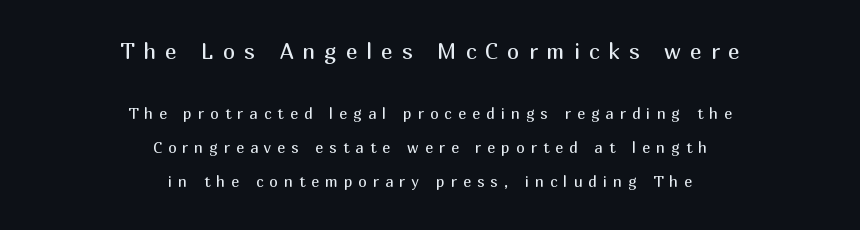
Q: Is the text bold? A: No.
Q: Is the text italic (slanted)? A: No, it is upright.
Q: Is the text underlined? A: No.
Q: How is the paragraph aligned? A: Centered.
Q: Is the spacing between letters normal or unusually wide? A: Unusually wide.
Q: Is the spacing between lines tight, normal or loose? A: Loose.
Q: Which block of text is set in a larger size, the first (top) or the second (bottom)? A: The first (top) one.
